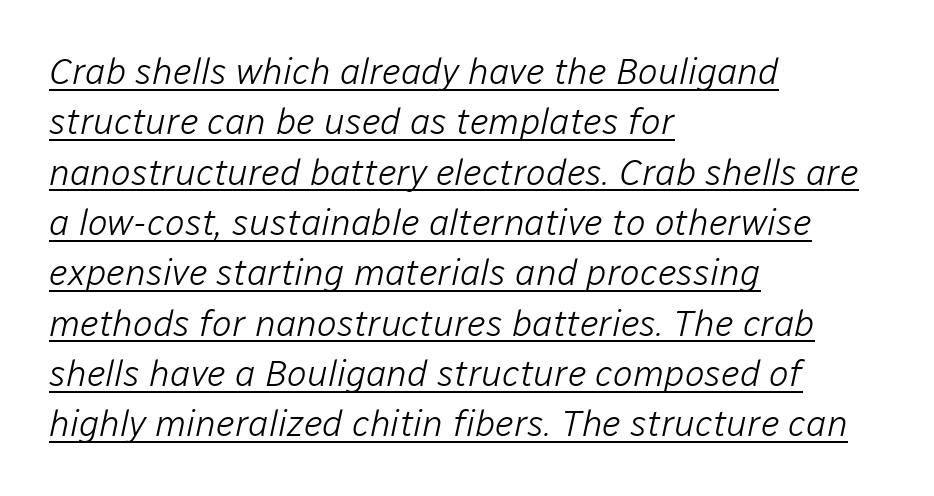
Evenly set lines give the paragraph a standard silhouette. These lines are rendered in a variable-pitch font. These lines keep a tight, regular rhythm from letter to letter. Weight class: somewhere from thin through regular. Visually the block forms a straight wall on the left and a jagged coastline on the right.
